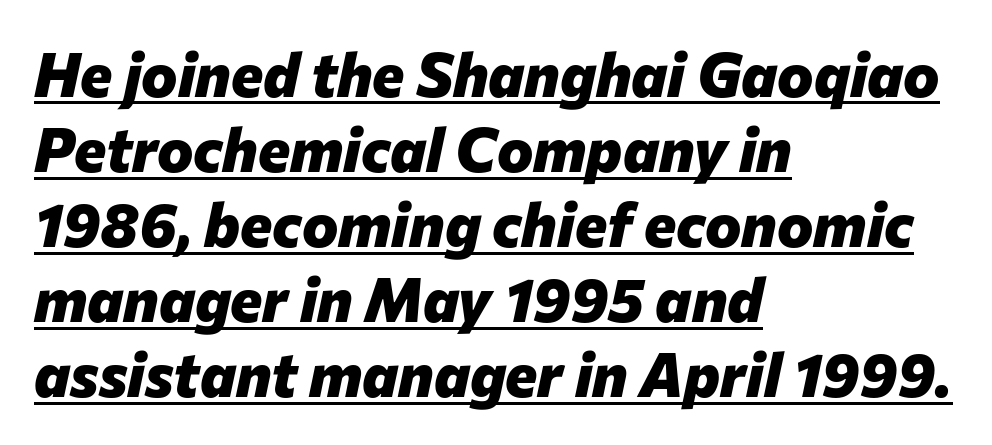
Q: Is the text bold? A: Yes.
Q: Is the text italic (slanted)? A: Yes, it leans right by about 12 degrees.
Q: Is the text underlined? A: Yes.
Q: How is the paragraph aligned? A: Left-aligned.
Q: Is the spacing between letters normal or unusually wide? A: Normal.
Q: Width (condensed, normal, or wide)? A: Normal.
Q: Stroke contrast? A: Low.
Q: x-height? A: Medium.
Q: Monospaced? A: No.
